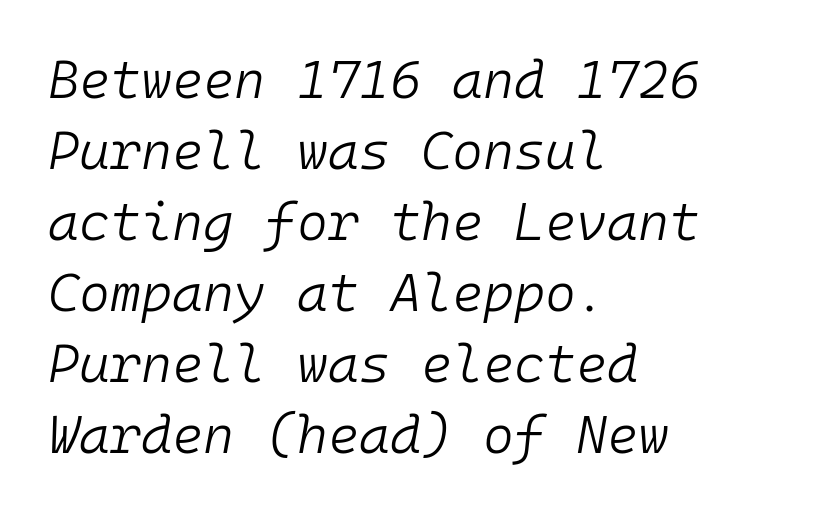
{"italic": "yes", "lean": "right", "slant_degrees": 10, "bold": "no", "weight": "light", "width": "normal", "stroke_contrast": "low", "x_height": "medium", "monospaced": "yes", "underline": "no", "align": "left", "line_spacing": "normal", "line_spacing_ratio": 1.34, "letter_spacing": "normal", "letter_spacing_em": 0.0, "glyph_px": 53}
